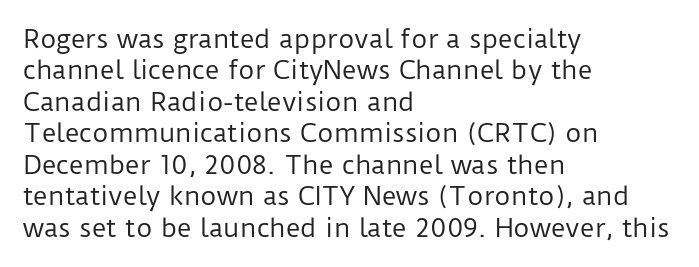
No letter is thick-stroked: the sample isn't bold. This is roman type, the default non-slanted kind. One glance says typical: line gaps are just what's usual. Plain, unruled lines of type. This sample is left-justified, so line endings fall wherever the words run out.
